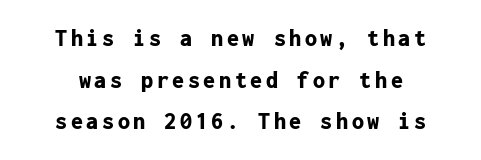
Q: Is the text bold? A: Yes.
Q: Is the text italic (slanted)? A: No, it is upright.
Q: Is the text underlined? A: No.
